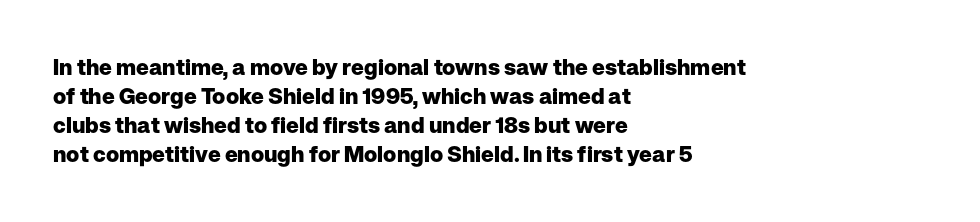
I'd describe the lettering as bold — thick and assertive. Line starts are locked; line ends wander. Nope, not italic — everything's standing straight. Only glyphs here, with clear space below each row.
